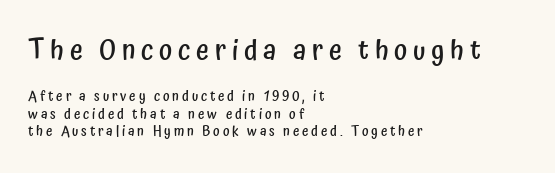
Q: Is the text bold? A: Semi-bold.
Q: Is the text italic (slanted)? A: No, it is upright.
Q: Is the typeface a serif or a sans-serif typeface? A: Sans-serif.
Q: Is the text underlined? A: No.
Q: How is the paragraph aligned? A: Left-aligned.
Q: Is the spacing between letters normal or unusually wide? A: Unusually wide.
Q: Is the spacing between lines tight, normal or loose? A: Normal.
Q: Which block of text is set in a larger size, the first (top) or the second (bottom)? A: The first (top) one.
Q: Width (condensed, normal, or wide)? A: Condensed.
Q: Stroke contrast? A: Low.
Q: x-height? A: Medium.
Q: Monospaced? A: No.
